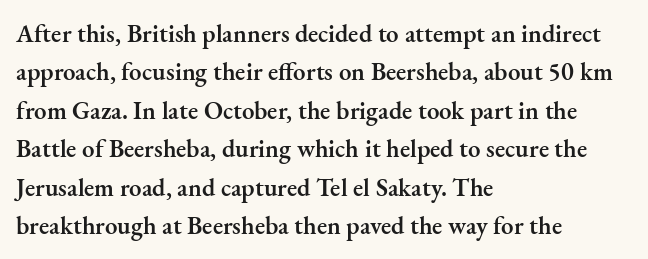
{"italic": "no", "bold": "semi", "underline": "no", "align": "left", "line_spacing": "normal", "line_spacing_ratio": 1.54, "letter_spacing": "normal", "letter_spacing_em": 0.0, "glyph_px": 25}
